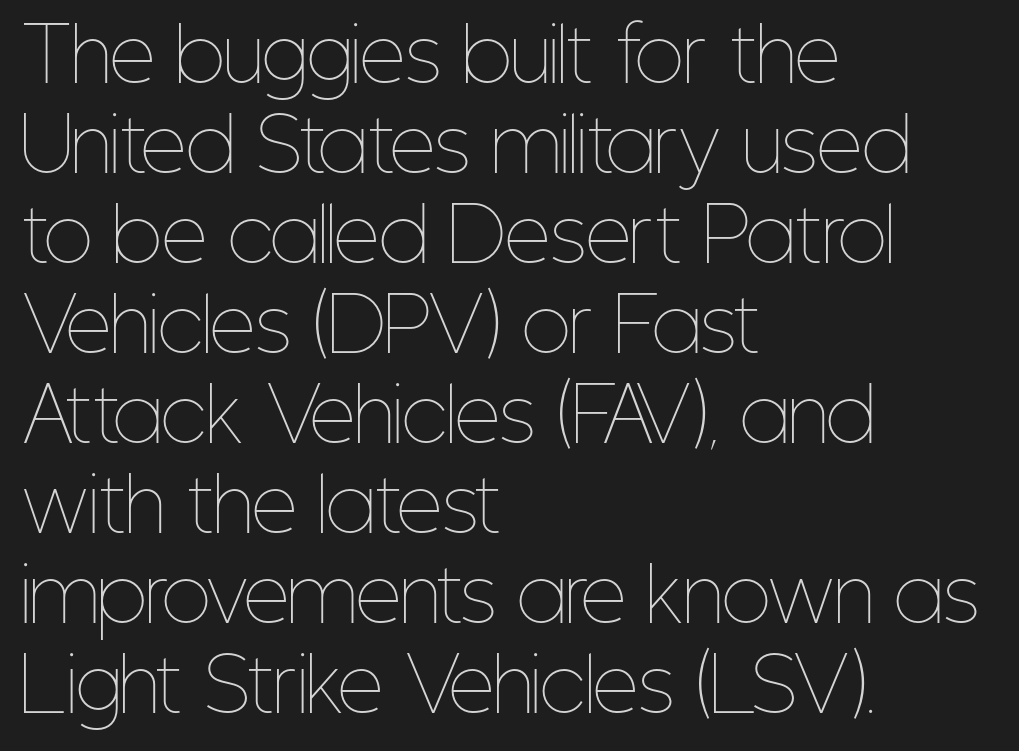
Q: Is the text bold? A: No.
Q: Is the text italic (slanted)? A: No, it is upright.
Q: Is the text underlined? A: No.
Q: How is the paragraph aligned? A: Left-aligned.
Q: Is the spacing between letters normal or unusually wide? A: Normal.
Q: Is the spacing between lines tight, normal or loose? A: Normal.
Q: Width (condensed, normal, or wide)? A: Condensed.
Q: Stroke contrast? A: Low.
Q: x-height? A: Medium.
Q: Monospaced? A: No.
